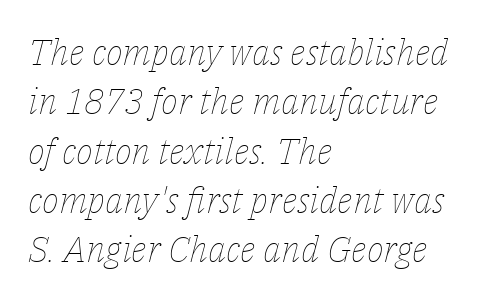
Q: Is the text bold? A: No.
Q: Is the text italic (slanted)? A: Yes, it leans right by about 14 degrees.
Q: Is the text underlined? A: No.
Q: How is the paragraph aligned? A: Left-aligned.
Q: Is the spacing between letters normal or unusually wide? A: Normal.
Q: Is the spacing between lines tight, normal or loose? A: Normal.
Q: Width (condensed, normal, or wide)? A: Normal.
Q: Stroke contrast? A: Low.
Q: x-height? A: Medium.
Q: Monospaced? A: No.
